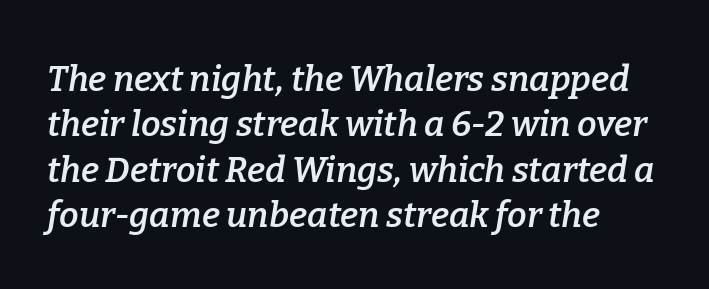
{"serif": "yes", "italic": "yes", "lean": "right", "slant_degrees": 9, "bold": "semi", "weight": "semibold", "width": "normal", "stroke_contrast": "low", "x_height": "medium", "monospaced": "no", "underline": "no", "align": "left", "line_spacing": "normal", "line_spacing_ratio": 1.3, "letter_spacing": "normal", "letter_spacing_em": 0.0, "glyph_px": 35}
